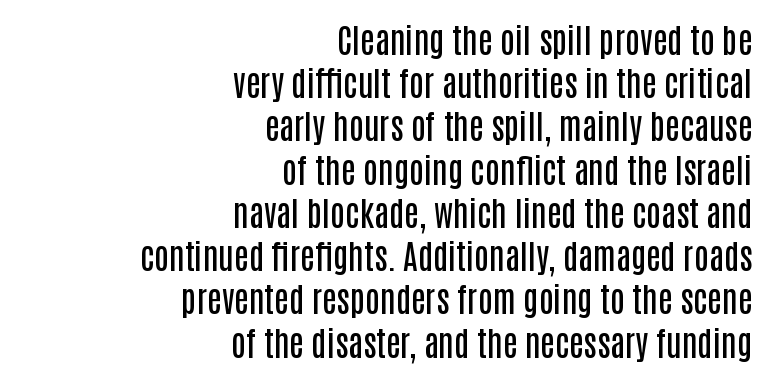
Observe the absence of serifs on each vertical stroke in this sample. Tracking value appears to be zero — textbook default spacing. Line ends are locked; line starts wander. The rows are spaced the way most documents space them.
